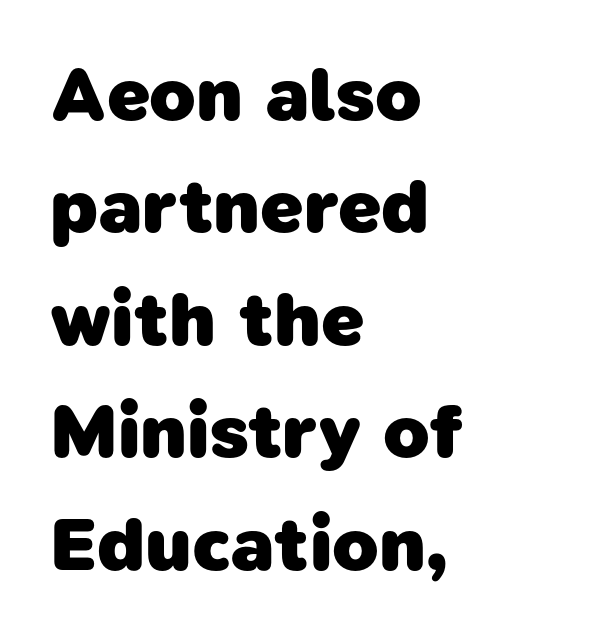
What weight is shown? A full bold with thick strokes. The passage shown is typeset with a sans-serif family. Think of a printed novel: that variable character pitch is what you see here. Clear beneath every line of the passage. Alignment: flush left. One glance says typical: line gaps are just what's usual.
